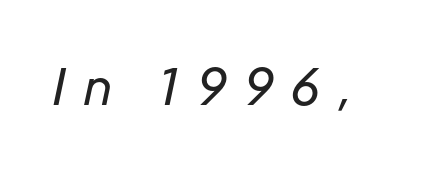
Q: Is the text bold? A: No.
Q: Is the text italic (slanted)? A: Yes, it leans right by about 12 degrees.
Q: Is the text underlined? A: No.
Q: Is the spacing between letters normal or unusually wide? A: Unusually wide.
Q: Width (condensed, normal, or wide)? A: Normal.
Q: Stroke contrast? A: Low.
Q: x-height? A: Medium.
Q: Monospaced? A: No.
